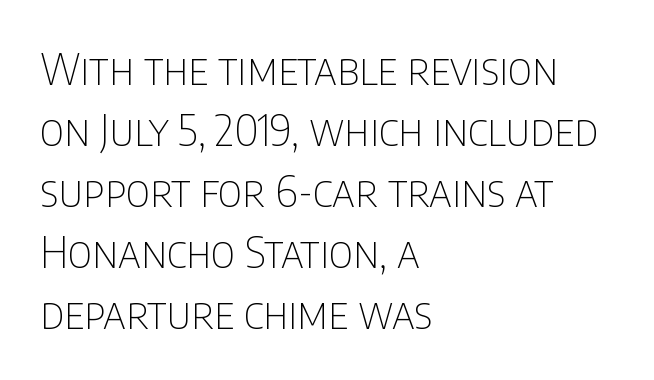
{"serif": "no", "italic": "no", "bold": "no", "weight": "thin", "width": "condensed", "stroke_contrast": "low", "x_height": "large", "monospaced": "no", "underline": "no", "align": "left", "line_spacing": "normal", "line_spacing_ratio": 1.42, "letter_spacing": "normal", "letter_spacing_em": 0.0, "glyph_px": 43}
